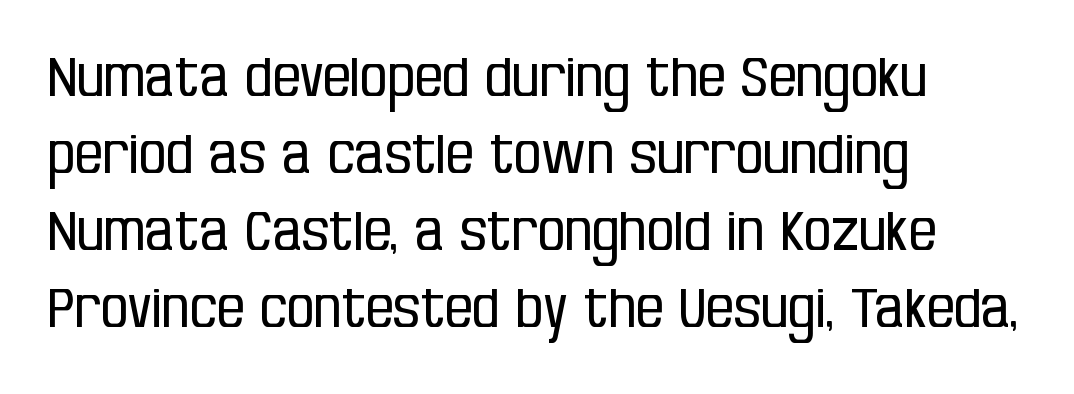
The image shows 55 px regular-weight, condensed sans-serif type, upright; set left-aligned, normal line spacing (1.4x), normal letter spacing, not underlined; low stroke contrast and a large x-height.
